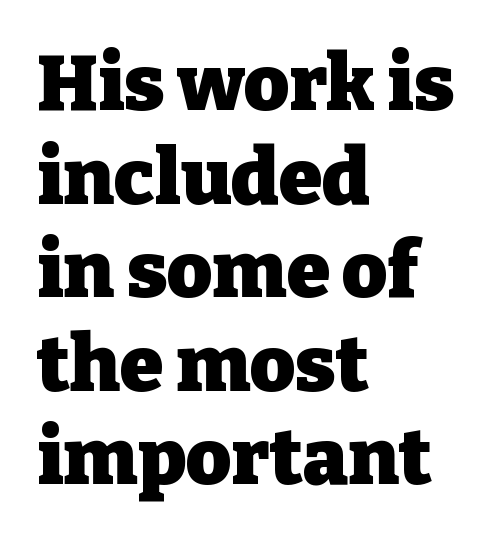
The image shows 78 px heavy serif type, upright; set left-aligned, line spacing 1.2x, normal letter spacing, not underlined; low stroke contrast and a medium x-height.
